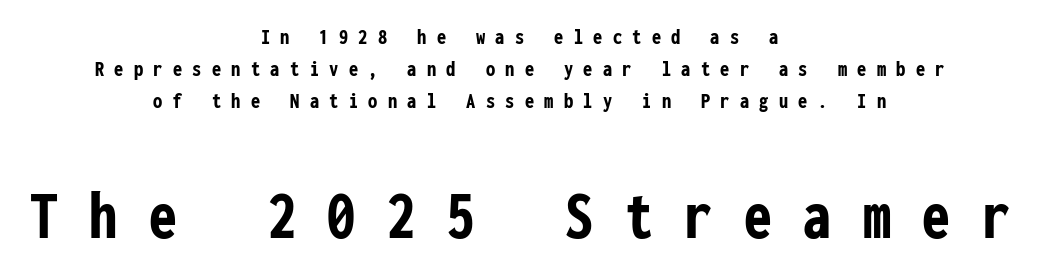
Q: Is the text bold? A: Yes.
Q: Is the text italic (slanted)? A: No, it is upright.
Q: Is the typeface a serif or a sans-serif typeface? A: Sans-serif.
Q: Is the text underlined? A: No.
Q: How is the paragraph aligned? A: Centered.
Q: Is the spacing between letters normal or unusually wide? A: Unusually wide.
Q: Is the spacing between lines tight, normal or loose? A: Normal.
Q: Which block of text is set in a larger size, the first (top) or the second (bottom)? A: The second (bottom) one.
Q: Width (condensed, normal, or wide)? A: Condensed.
Q: Stroke contrast? A: Low.
Q: x-height? A: Medium.
Q: Monospaced? A: Yes.
